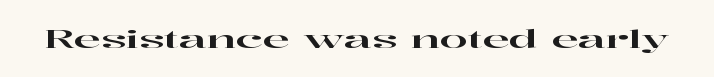
If you drew a line through each stem, it would be perfectly vertical. Characters follow at the spacing the type designer built in. The words here are not underlined.
